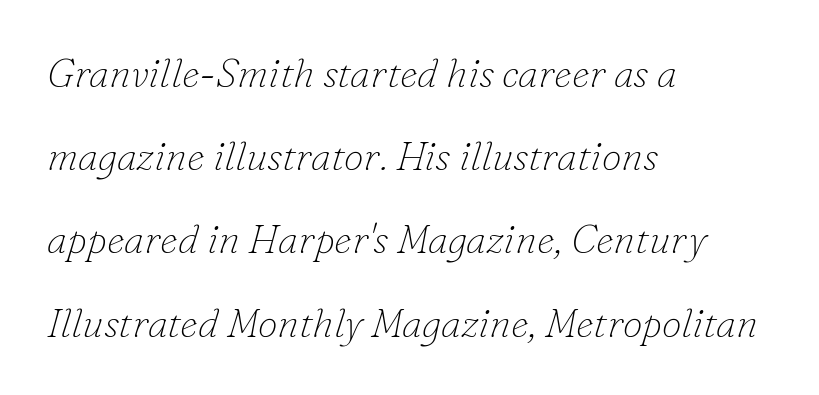
{"serif": "yes", "italic": "yes", "lean": "right", "slant_degrees": 16, "bold": "no", "weight": "thin", "width": "normal", "stroke_contrast": "low", "x_height": "small", "monospaced": "no", "underline": "no", "align": "left", "line_spacing": "loose", "line_spacing_ratio": 2.08, "letter_spacing": "normal", "letter_spacing_em": 0.0, "glyph_px": 40}
